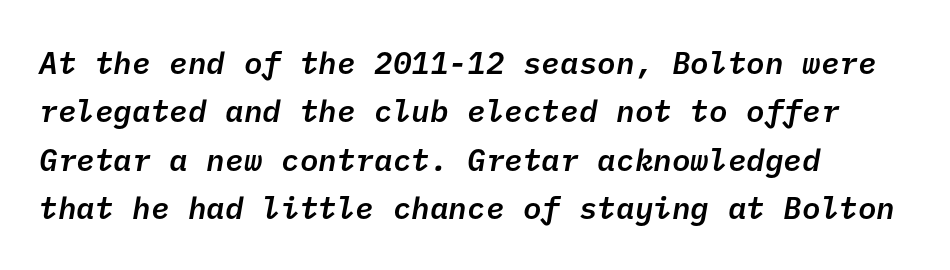
{"serif": "no", "bold": "semi", "weight": "semibold", "width": "normal", "stroke_contrast": "low", "x_height": "medium", "underline": "no", "align": "left", "line_spacing": "normal", "line_spacing_ratio": 1.56, "letter_spacing": "normal", "letter_spacing_em": 0.0, "glyph_px": 31}
